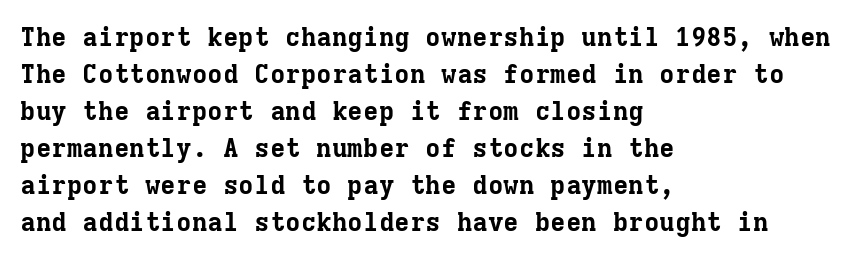
The image shows 26 px bold type, upright; set left-aligned, normal line spacing (1.42x), normal letter spacing, not underlined.
